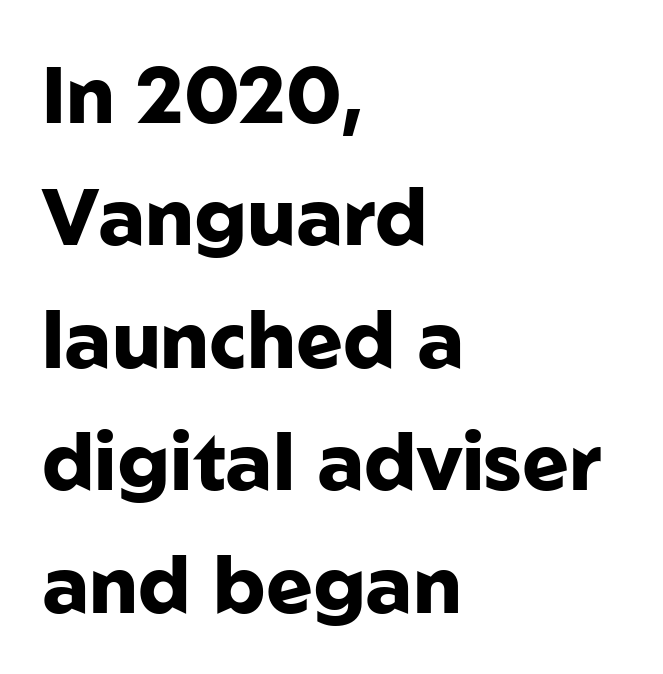
{"serif": "no", "italic": "no", "bold": "yes", "weight": "heavy", "width": "normal", "stroke_contrast": "low", "x_height": "medium", "monospaced": "no", "underline": "no", "align": "left", "line_spacing": "normal", "line_spacing_ratio": 1.55, "letter_spacing": "normal", "letter_spacing_em": 0.0, "glyph_px": 79}
